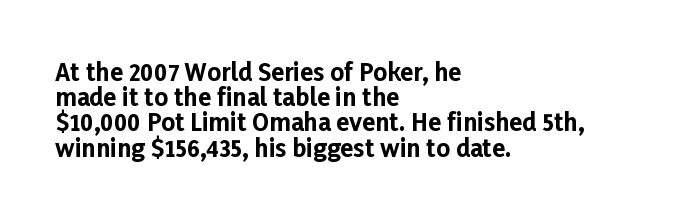
The sample has been set heavy, in full bold. The passage is arranged the way most books set body copy — flush left. Notice how descenders almost collide with the ascenders below — that's tight leading. You could call the tracking neutral — neither tight nor loose. Any mark beneath the type? The region is blank.
